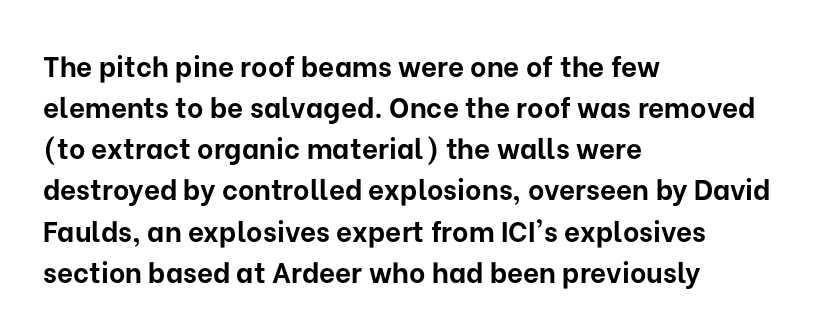
Serifs: no, the terminals of the letterforms are clean. Thick stems and heavy bowls — unmistakably bold. Italic? Not at all — the glyphs are vertical. Words appear dense and cohesive because spacing is normal. Underlining? Definitely not there.
